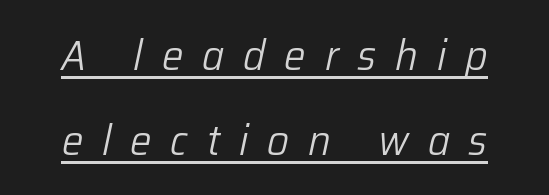
{"italic": "yes", "lean": "right", "slant_degrees": 12, "bold": "no", "weight": "light", "width": "normal", "stroke_contrast": "low", "x_height": "medium", "monospaced": "no", "underline": "yes", "align": "center", "line_spacing": "loose", "line_spacing_ratio": 1.97, "letter_spacing": "wide", "letter_spacing_em": 0.44, "glyph_px": 43}
